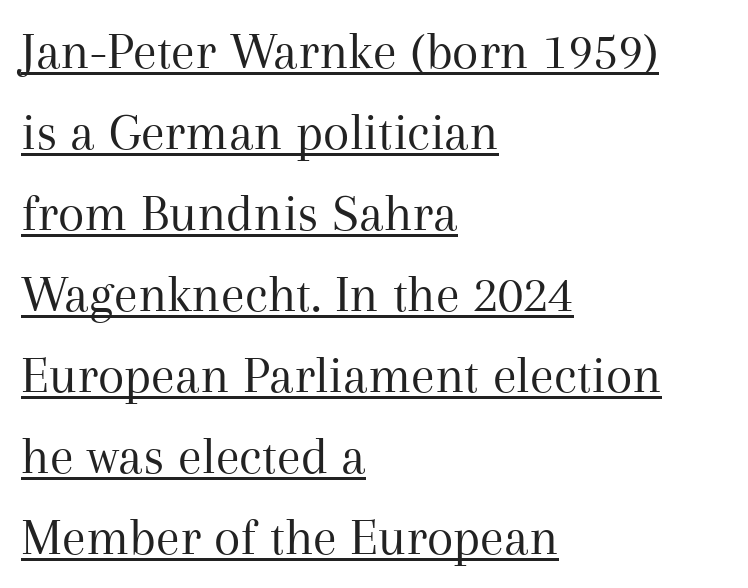
The image shows 54 px regular-weight serif type, upright; set left-aligned, normal line spacing (1.5x), normal letter spacing, underlined; medium stroke contrast and a medium x-height.
